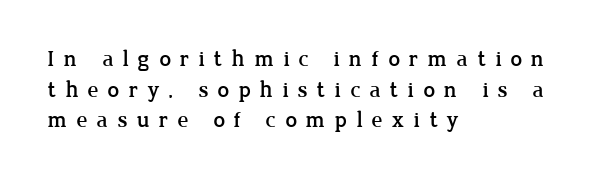
Q: Is the text italic (slanted)? A: No, it is upright.
Q: Is the text underlined? A: No.
Q: How is the paragraph aligned? A: Left-aligned.
Q: Is the spacing between letters normal or unusually wide? A: Unusually wide.
Q: Is the spacing between lines tight, normal or loose? A: Normal.
